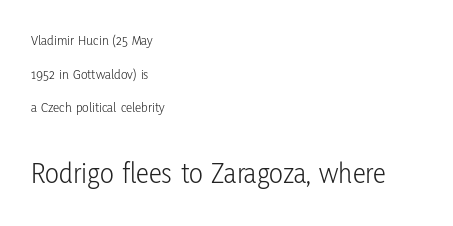
The image shows 29 px light, condensed sans-serif type, upright; set left-aligned, loose line spacing (2.41x), normal letter spacing, not underlined; the second (bottom) block is 2.07x larger; low stroke contrast and a medium x-height.
